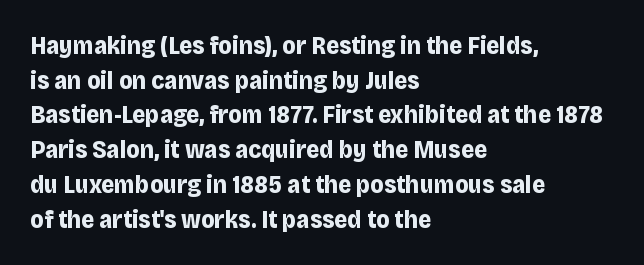
The type sits square on the baseline with zero lean. Summary of weight: heavy, a full bold. Rule under the text: the space is simply empty. Is the letter spacing exaggerated? No — it looks like the ordinary default.
